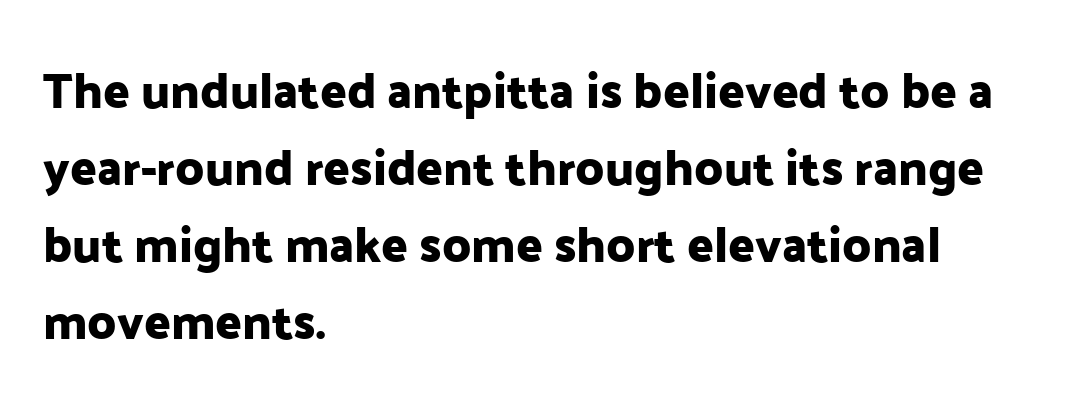
Q: Is the text italic (slanted)? A: No, it is upright.
Q: Is the typeface a serif or a sans-serif typeface? A: Sans-serif.
Q: Is the text underlined? A: No.
Q: How is the paragraph aligned? A: Left-aligned.
Q: Is the spacing between letters normal or unusually wide? A: Normal.
Q: Is the spacing between lines tight, normal or loose? A: Normal.
Q: Width (condensed, normal, or wide)? A: Normal.
Q: Stroke contrast? A: Low.
Q: x-height? A: Medium.
Q: Monospaced? A: No.
